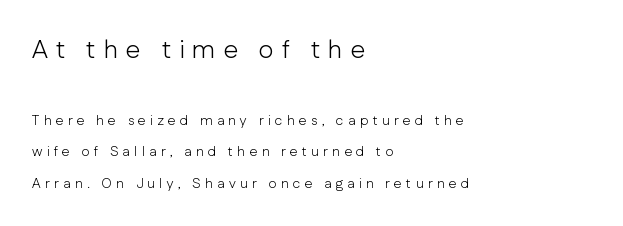
{"italic": "no", "bold": "no", "underline": "no", "align": "left", "line_spacing": "loose", "line_spacing_ratio": 2.24, "letter_spacing": "wide", "letter_spacing_em": 0.3, "larger_block": "first", "size_ratio": 1.86, "glyph_px": 26}
